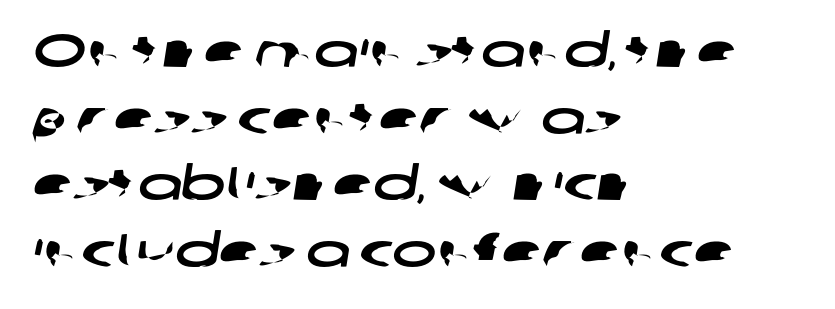
Q: Is the typeface a serif or a sans-serif typeface? A: Sans-serif.
Q: Is the text underlined? A: No.
Q: How is the paragraph aligned? A: Left-aligned.
Q: Is the spacing between letters normal or unusually wide? A: Normal.
Q: Is the spacing between lines tight, normal or loose? A: Normal.
Q: Width (condensed, normal, or wide)? A: Wide.
Q: Stroke contrast? A: Low.
Q: x-height? A: Medium.
Q: Monospaced? A: No.
